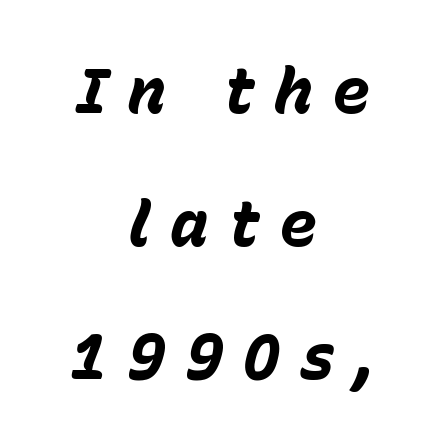
{"italic": "yes", "lean": "right", "slant_degrees": 15, "bold": "yes", "weight": "bold", "width": "normal", "stroke_contrast": "low", "x_height": "medium", "monospaced": "no", "underline": "no", "align": "center", "line_spacing": "loose", "line_spacing_ratio": 2.08, "letter_spacing": "wide", "letter_spacing_em": 0.3, "glyph_px": 64}
